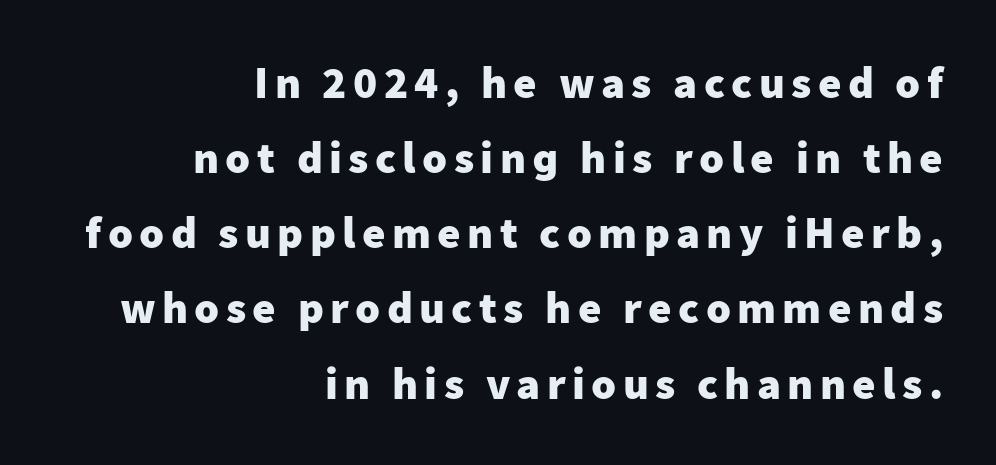
Q: Is the text bold? A: Yes.
Q: Is the text italic (slanted)? A: No, it is upright.
Q: Is the typeface a serif or a sans-serif typeface? A: Sans-serif.
Q: Is the text underlined? A: No.
Q: How is the paragraph aligned? A: Right-aligned.
Q: Is the spacing between lines tight, normal or loose? A: Normal.
Q: Width (condensed, normal, or wide)? A: Normal.
Q: Stroke contrast? A: Low.
Q: x-height? A: Medium.
Q: Monospaced? A: No.
